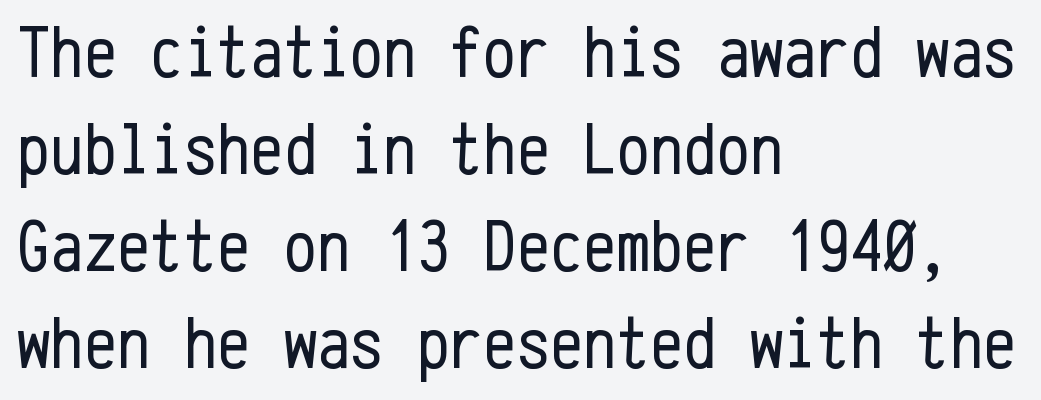
Tall strokes in this sample are plumb rather than angled. Letters rest on an invisible, unmarked baseline. What stands out about the letter spacing? Nothing — it is the standard amount. You could count columns in this text — the font is strictly monospaced. Horizontally, the lines are justified to the leading edge only. You can tell from the bare stems that sans-serif type was used.
